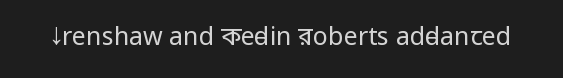
{"italic": "no", "bold": "no", "underline": "no", "letter_spacing": "normal", "letter_spacing_em": 0.0, "glyph_px": 25}
